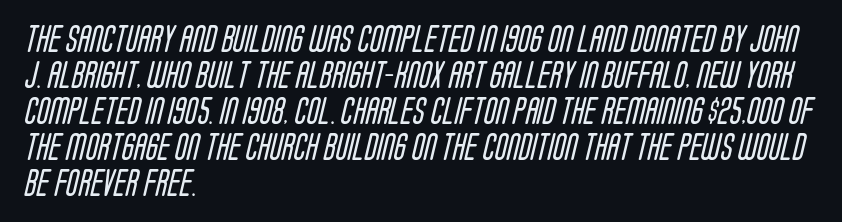
{"serif": "no", "bold": "no", "weight": "regular", "width": "condensed", "stroke_contrast": "low", "x_height": "large", "monospaced": "no", "underline": "no", "align": "left", "line_spacing": "normal", "line_spacing_ratio": 1.29, "letter_spacing": "normal", "letter_spacing_em": 0.0, "glyph_px": 28}
